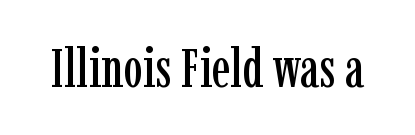
{"serif": "yes", "italic": "no", "width": "condensed", "stroke_contrast": "low", "x_height": "medium", "monospaced": "no", "underline": "no", "letter_spacing": "normal", "letter_spacing_em": 0.0, "glyph_px": 55}
